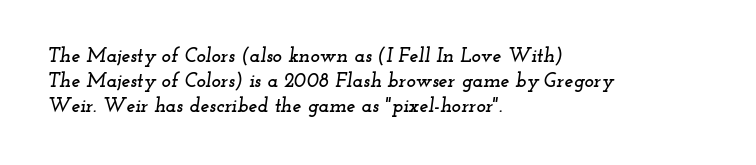
Q: Is the text italic (slanted)? A: Yes, it leans right by about 12 degrees.
Q: Is the text underlined? A: No.
Q: How is the paragraph aligned? A: Left-aligned.
Q: Is the spacing between letters normal or unusually wide? A: Normal.
Q: Is the spacing between lines tight, normal or loose? A: Normal.
